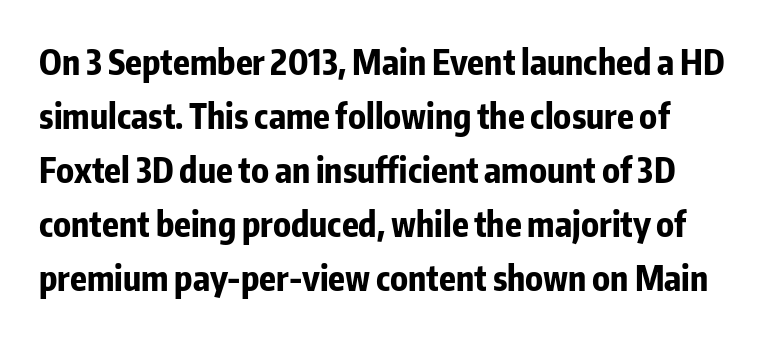
{"serif": "no", "italic": "no", "bold": "yes", "weight": "bold", "width": "condensed", "stroke_contrast": "low", "x_height": "medium", "monospaced": "no", "underline": "no", "line_spacing": "normal", "line_spacing_ratio": 1.59, "letter_spacing": "normal", "letter_spacing_em": 0.0, "glyph_px": 34}
